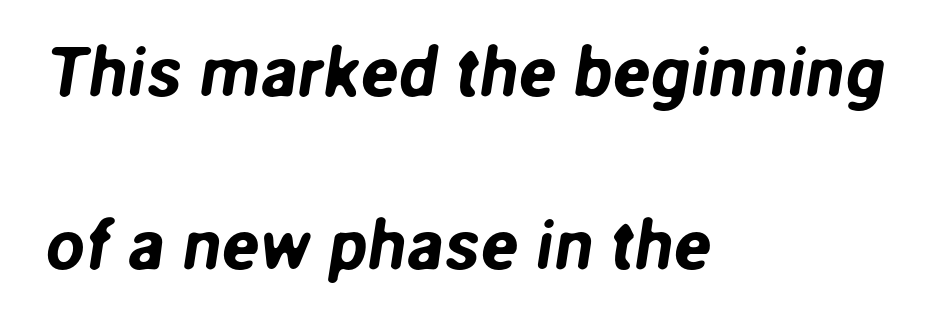
{"serif": "no", "width": "normal", "stroke_contrast": "low", "x_height": "medium", "monospaced": "no", "underline": "no", "align": "left", "line_spacing": "loose", "line_spacing_ratio": 2.47, "letter_spacing": "normal", "letter_spacing_em": 0.0, "glyph_px": 70}
